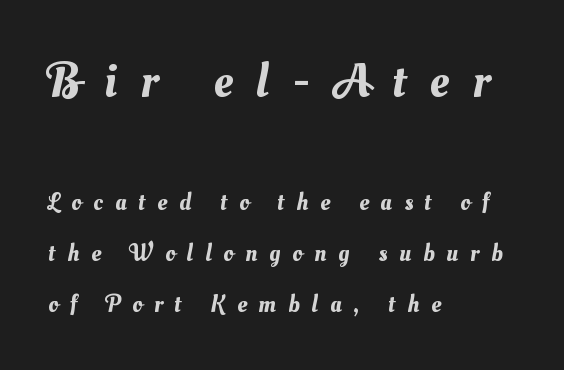
The rendering anchors every line to the left-hand side. What's the leading like? Stretched, with rows far apart. Honestly, the letter spacing is so wide it's the main thing you notice. Decoration check: the copy has no underline. Whoever set this made the first block the dominant, larger element. The passage shown is typed in a proportional face where columns would drift.
